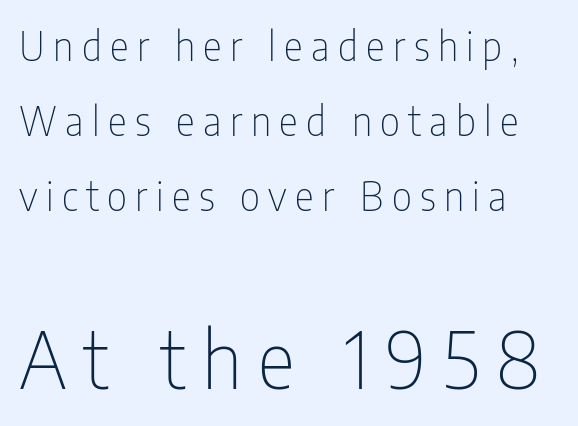
{"serif": "no", "italic": "no", "bold": "no", "weight": "thin", "width": "condensed", "stroke_contrast": "low", "x_height": "medium", "monospaced": "no", "underline": "no", "line_spacing_ratio": 1.87, "letter_spacing": "wide", "letter_spacing_em": 0.21, "larger_block": "second", "size_ratio": 1.98, "glyph_px": 79}
